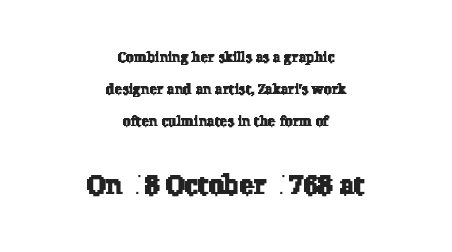
{"underline": "no", "align": "center", "line_spacing": "loose", "line_spacing_ratio": 2.3, "letter_spacing": "normal", "letter_spacing_em": 0.0, "larger_block": "second", "size_ratio": 1.93, "glyph_px": 27}
